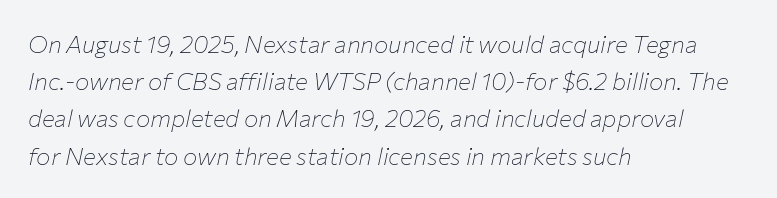
Any mark beneath the type? The region is blank. Glyph-to-glyph distance matches everyday printed text. Would a proofreader flag this as italicized? Yes. In CSS terms this would be text-align: left. Vertical spacing — default.
